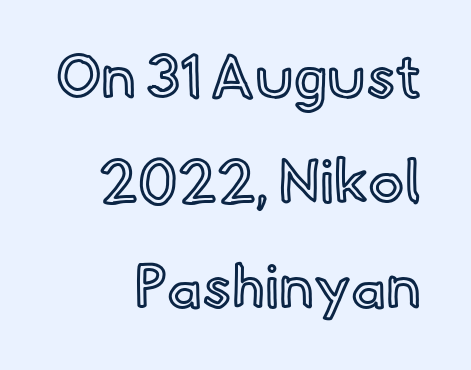
Nobody touched the tracking dial on this one. Designer's note — italics off, roman on. Compared with a flush-left layout, this one pins lines to the opposite, right side. Honestly, there is no underline to notice here at all. Varying glyph widths throughout — classic text-font behaviour.
